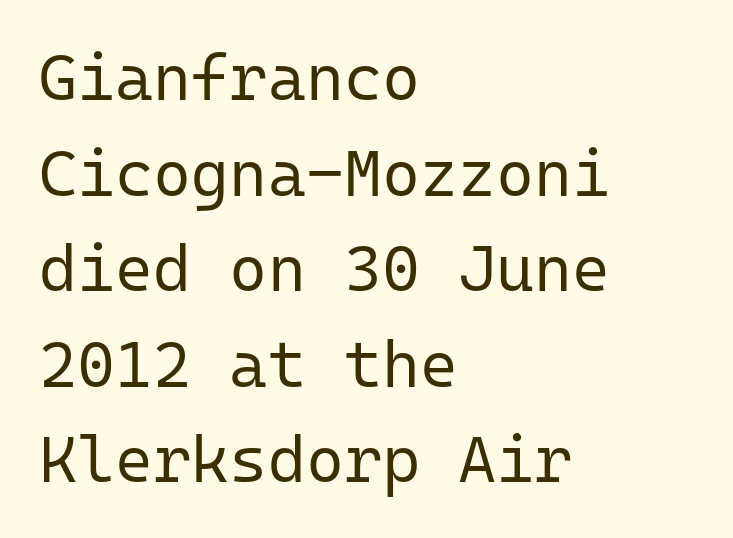
{"serif": "no", "italic": "no", "bold": "no", "weight": "regular", "width": "normal", "stroke_contrast": "low", "x_height": "medium", "monospaced": "yes", "underline": "no", "align": "left", "line_spacing": "normal", "line_spacing_ratio": 1.47, "letter_spacing": "normal", "letter_spacing_em": 0.0, "glyph_px": 65}
